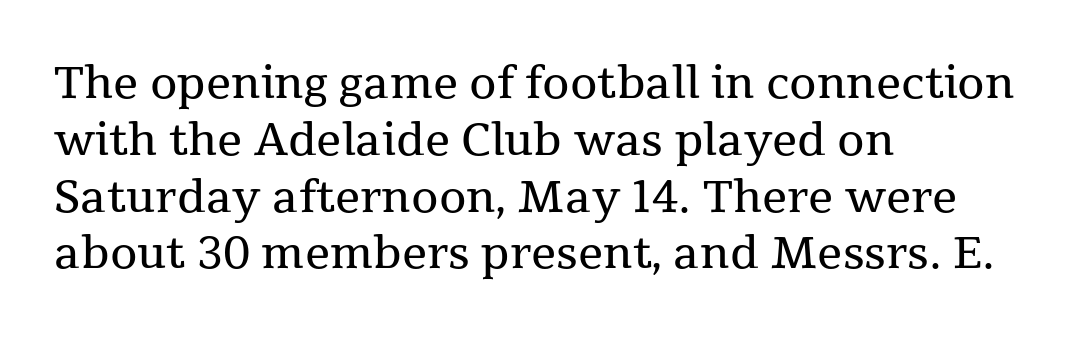
If you drew a line through each stem, it would be perfectly vertical. These lines stack with their left ends in a neat column. Looks like regular typesetting: each glyph gets only the width it needs. A typesetter would label this face a serif.
